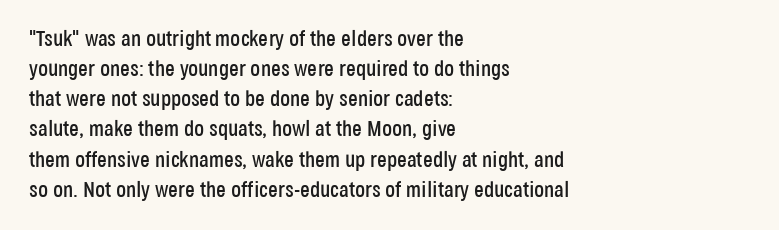
Q: Is the text italic (slanted)? A: No, it is upright.
Q: Is the text underlined? A: No.
Q: How is the paragraph aligned? A: Left-aligned.
Q: Is the spacing between letters normal or unusually wide? A: Normal.
Q: Is the spacing between lines tight, normal or loose? A: Normal.
